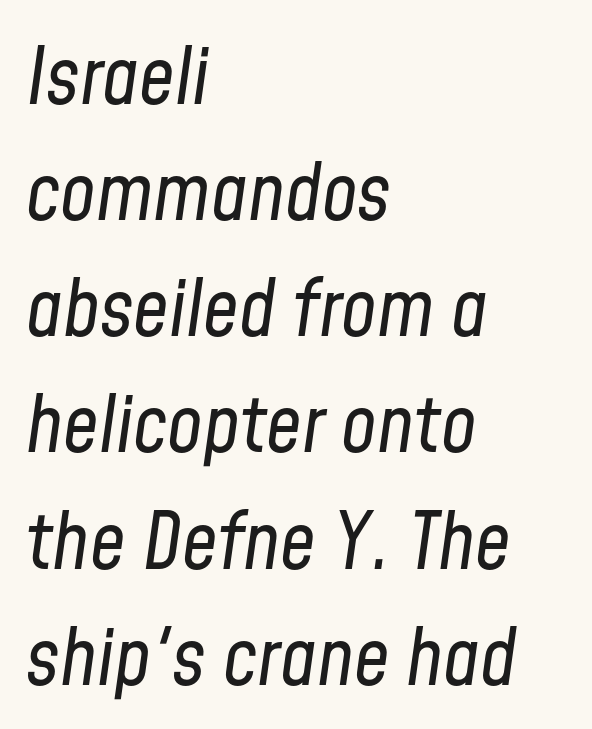
Q: Is the text bold? A: No.
Q: Is the text italic (slanted)? A: Yes, it leans right by about 8 degrees.
Q: Is the text underlined? A: No.
Q: How is the paragraph aligned? A: Left-aligned.
Q: Is the spacing between letters normal or unusually wide? A: Normal.
Q: Is the spacing between lines tight, normal or loose? A: Normal.
Q: Width (condensed, normal, or wide)? A: Condensed.
Q: Stroke contrast? A: Low.
Q: x-height? A: Medium.
Q: Monospaced? A: No.
